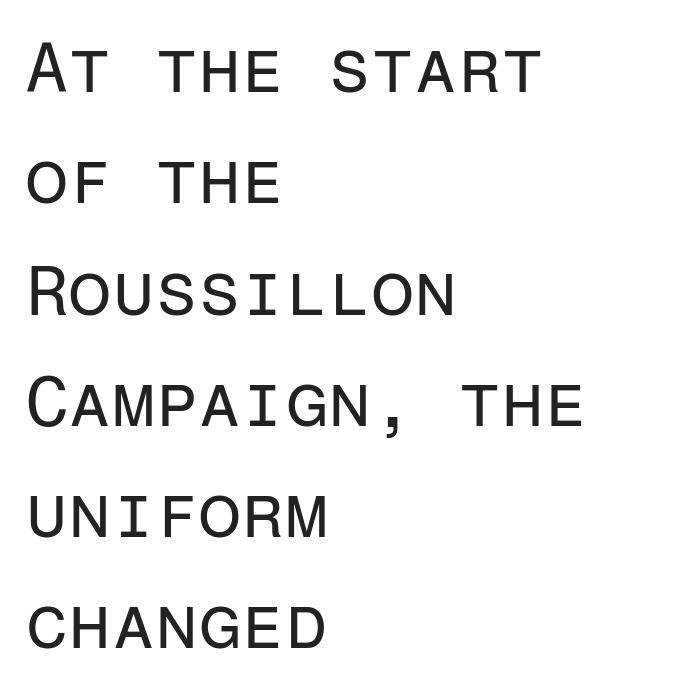
Compared with a typical body face, this is equally light or lighter still. Typographically, this falls in the sans-serif category. This sample has the even, mechanical cadence of fixed-width lettering. The string is rendered with underlining switched off. The ragged edge is on the right, which tells us the setting is flush left.
